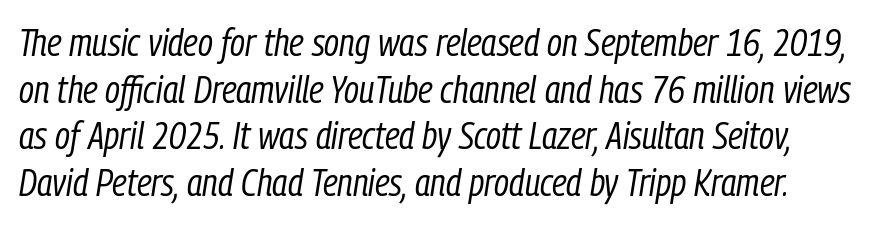
{"italic": "yes", "lean": "right", "slant_degrees": 9, "bold": "no", "weight": "regular", "width": "condensed", "stroke_contrast": "low", "x_height": "medium", "monospaced": "no", "underline": "no", "line_spacing_ratio": 1.23, "letter_spacing": "normal", "letter_spacing_em": 0.0, "glyph_px": 38}
